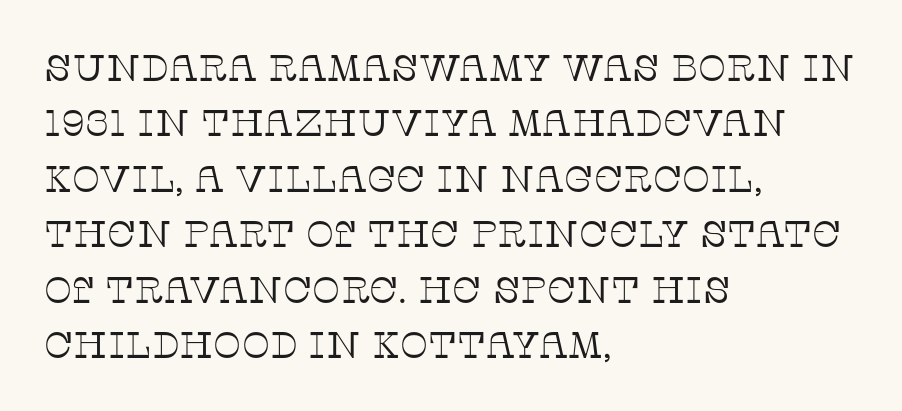
Nobody drew a line under any word here. The tracking reads as untouched default to a designer's eye. A serif font was chosen for this passage. Compared with a centered layout, this one pins lines to the left instead.
